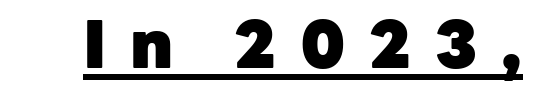
The image shows 66 px heavy sans-serif type, upright; set unusually wide letter spacing (+0.36 em), underlined; low stroke contrast and a medium x-height.
